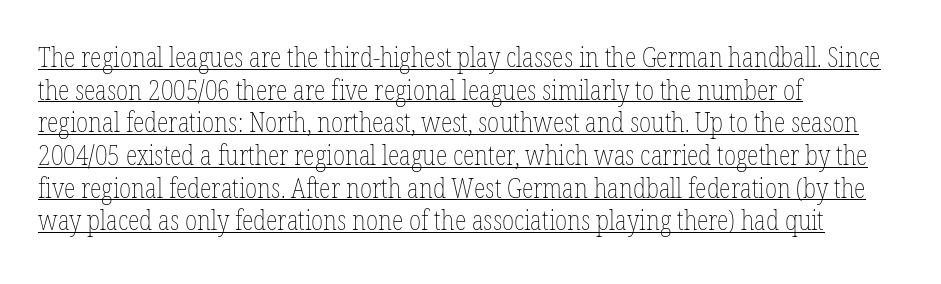
Q: Is the text bold? A: No.
Q: Is the text italic (slanted)? A: No, it is upright.
Q: Is the text underlined? A: Yes.
Q: How is the paragraph aligned? A: Left-aligned.
Q: Is the spacing between letters normal or unusually wide? A: Normal.
